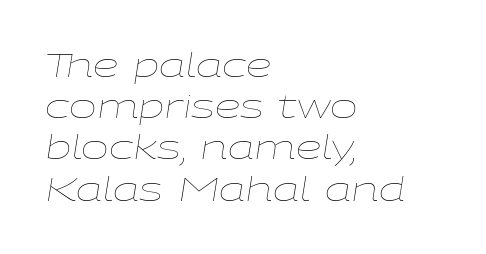
Q: Is the text bold? A: No.
Q: Is the text italic (slanted)? A: Yes, it leans right by about 9 degrees.
Q: Is the text underlined? A: No.
Q: How is the paragraph aligned? A: Left-aligned.
Q: Is the spacing between letters normal or unusually wide? A: Normal.
Q: Is the spacing between lines tight, normal or loose? A: Normal.
Q: Width (condensed, normal, or wide)? A: Wide.
Q: Stroke contrast? A: Low.
Q: x-height? A: Medium.
Q: Monospaced? A: No.
